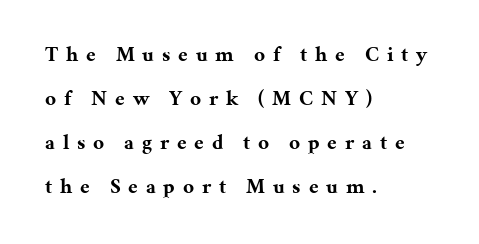
Q: Is the text bold? A: Yes.
Q: Is the text italic (slanted)? A: No, it is upright.
Q: Is the text underlined? A: No.
Q: How is the paragraph aligned? A: Left-aligned.
Q: Is the spacing between letters normal or unusually wide? A: Unusually wide.
Q: Is the spacing between lines tight, normal or loose? A: Loose.
